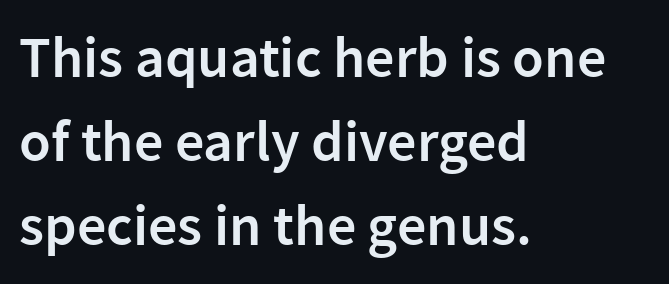
{"serif": "no", "italic": "no", "bold": "semi", "weight": "semibold", "width": "normal", "stroke_contrast": "low", "x_height": "medium", "monospaced": "no", "underline": "no", "align": "left", "line_spacing": "normal", "line_spacing_ratio": 1.45, "letter_spacing": "normal", "letter_spacing_em": 0.0, "glyph_px": 58}
